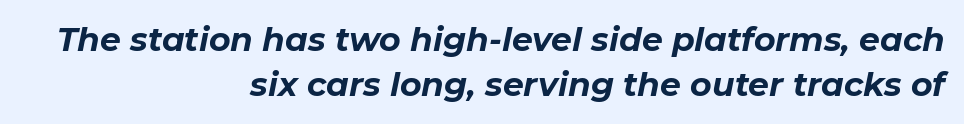
A student would call this right alignment; a typographer would say flush right, rag left. The letters are bold, with thick, heavy strokes. Do the characters align in a grid? No, the font is proportional. Slant detected: the letters are inclined. Regarding leading, the lines here are spaced in the standard way.
